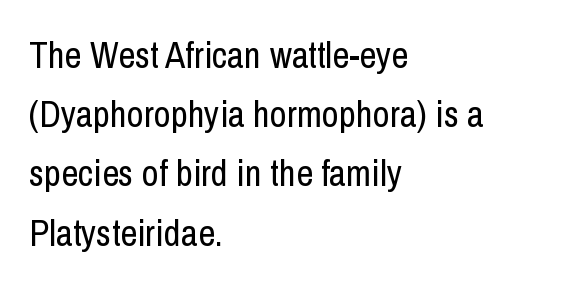
Q: Is the text bold? A: No.
Q: Is the text italic (slanted)? A: No, it is upright.
Q: Is the typeface a serif or a sans-serif typeface? A: Sans-serif.
Q: Is the text underlined? A: No.
Q: How is the paragraph aligned? A: Left-aligned.
Q: Is the spacing between letters normal or unusually wide? A: Normal.
Q: Is the spacing between lines tight, normal or loose? A: Normal.
Q: Width (condensed, normal, or wide)? A: Condensed.
Q: Stroke contrast? A: Low.
Q: x-height? A: Medium.
Q: Monospaced? A: No.
